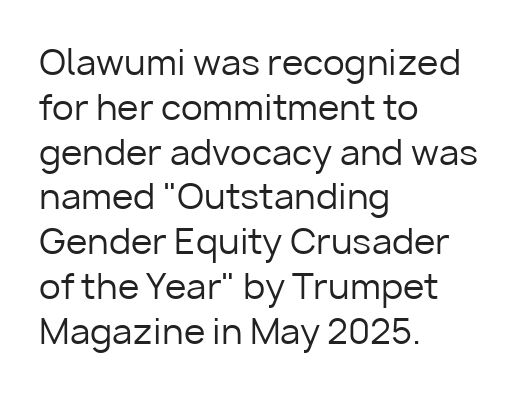
The image shows 35 px regular-weight sans-serif type, upright; set left-aligned, normal line spacing (1.28x), normal letter spacing, not underlined; low stroke contrast and a medium x-height.
